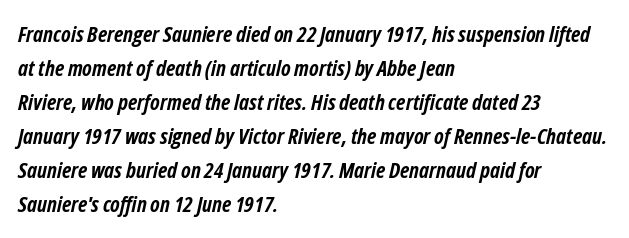
Q: Is the text bold? A: Yes.
Q: Is the text italic (slanted)? A: Yes, it leans right by about 12 degrees.
Q: Is the text underlined? A: No.
Q: How is the paragraph aligned? A: Left-aligned.
Q: Is the spacing between letters normal or unusually wide? A: Normal.
Q: Is the spacing between lines tight, normal or loose? A: Normal.
